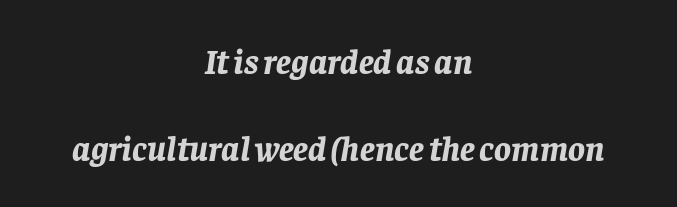
A typesetter would call this proportional, since set widths differ per character. These words are printed bold, with thick strokes throughout. A typesetter would call this zero additional tracking. Just letters on the line, the space beneath them empty.
